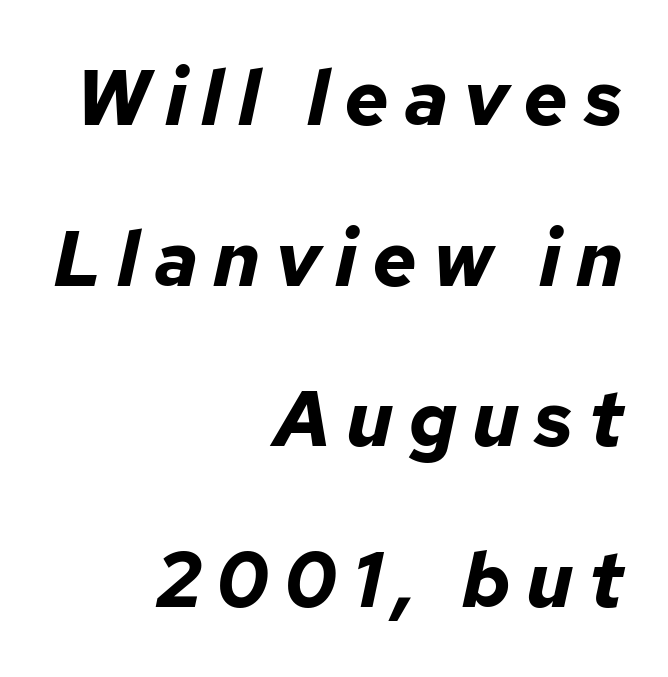
Q: Is the text bold? A: Yes.
Q: Is the text italic (slanted)? A: Yes, it leans right by about 12 degrees.
Q: Is the text underlined? A: No.
Q: How is the paragraph aligned? A: Right-aligned.
Q: Is the spacing between lines tight, normal or loose? A: Loose.
Q: Width (condensed, normal, or wide)? A: Normal.
Q: Stroke contrast? A: Low.
Q: x-height? A: Medium.
Q: Monospaced? A: No.
